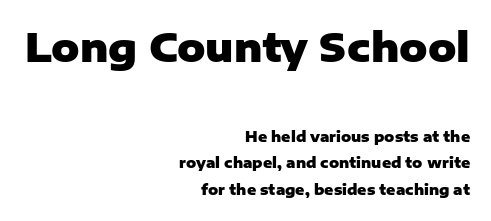
Each letter's strokes conclude bluntly, with no projecting serifs. Think of a printed novel: that variable character pitch is what you see here. This rendering uses right alignment, leaving the left contour irregular. Ascenders rise straight up at ninety degrees. Rule under the text: the space is simply empty.
